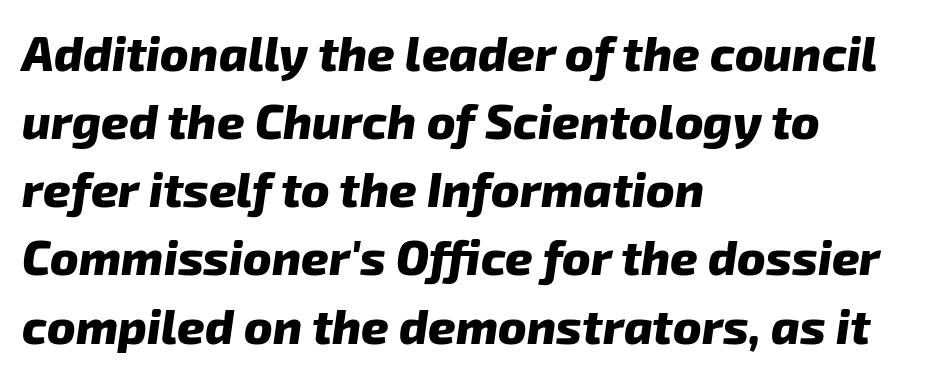
Q: Is the text bold? A: Yes.
Q: Is the typeface a serif or a sans-serif typeface? A: Sans-serif.
Q: Is the text underlined? A: No.
Q: How is the paragraph aligned? A: Left-aligned.
Q: Is the spacing between letters normal or unusually wide? A: Normal.
Q: Is the spacing between lines tight, normal or loose? A: Normal.
Q: Width (condensed, normal, or wide)? A: Normal.
Q: Stroke contrast? A: Low.
Q: x-height? A: Medium.
Q: Monospaced? A: No.
